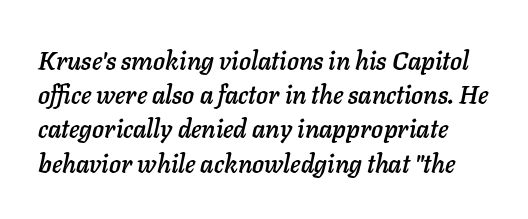
Q: Is the text italic (slanted)? A: Yes, it leans right by about 11 degrees.
Q: Is the text underlined? A: No.
Q: Is the spacing between letters normal or unusually wide? A: Normal.
Q: Is the spacing between lines tight, normal or loose? A: Normal.
